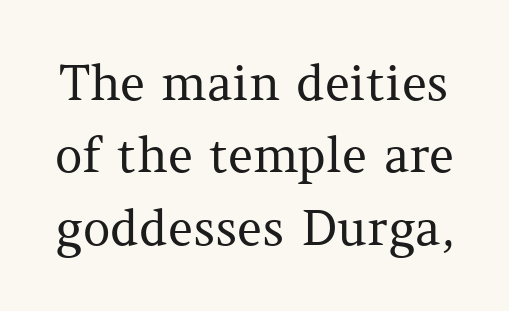
The gaps between neighbouring characters are ordinary and unremarkable. Note the varied advance widths — an 'i' is clearly narrower than an 'm'. Notice how the stems are strictly vertical — no italics here. Serif or sans? Serif — the stroke terminals have little feet.
